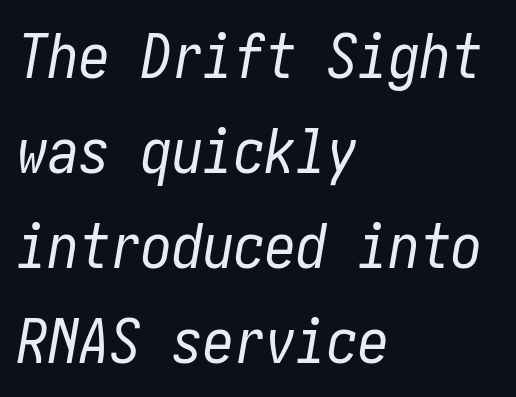
This rendering uses left alignment, leaving the right contour irregular. The face used here has a pronounced slope to its letters. The zone under the glyphs is completely vacant. This reads as an unemphasized weight, regular at the heaviest. Vertically, the passage feels balanced, rows spaced as you'd expect. Default kerning and tracking; the words read as compact shapes.
